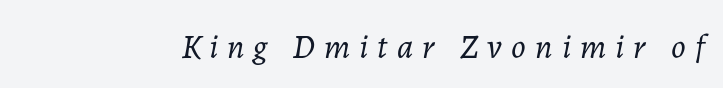
The image shows 34 px light type, italic (leaning right); set unusually wide letter spacing (+0.27 em), not underlined; low stroke contrast and a medium x-height.
